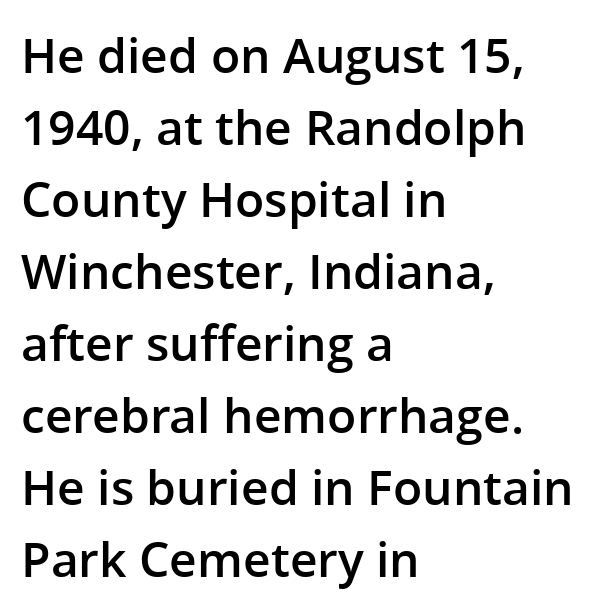
{"serif": "no", "italic": "no", "bold": "semi", "weight": "semibold", "width": "normal", "stroke_contrast": "low", "x_height": "medium", "monospaced": "no", "underline": "no", "align": "left", "line_spacing": "normal", "line_spacing_ratio": 1.5, "letter_spacing": "normal", "letter_spacing_em": 0.0, "glyph_px": 48}
